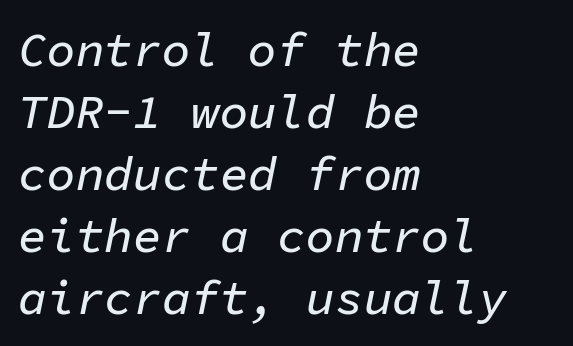
Honestly, there is no underline to notice here at all. The specimen reads as italic at a glance. The leading is moderate, giving the passage an even texture. Reading down the block, your eye returns to a fixed left position each line. The passage shown is typed in a monospace face where columns stay perfectly aligned.
